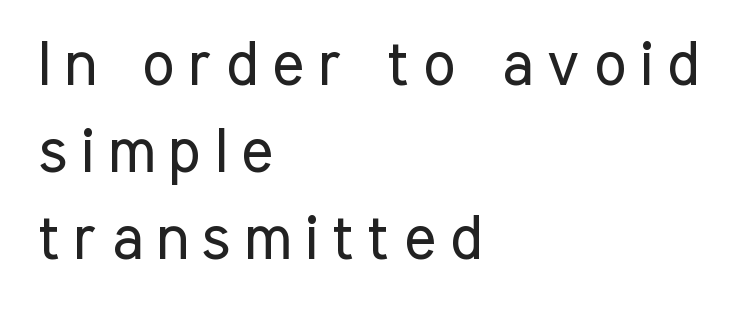
{"serif": "no", "italic": "no", "bold": "no", "weight": "regular", "width": "condensed", "stroke_contrast": "low", "x_height": "medium", "monospaced": "no", "underline": "no", "align": "left", "line_spacing": "normal", "line_spacing_ratio": 1.43, "letter_spacing": "wide", "letter_spacing_em": 0.23, "glyph_px": 61}
